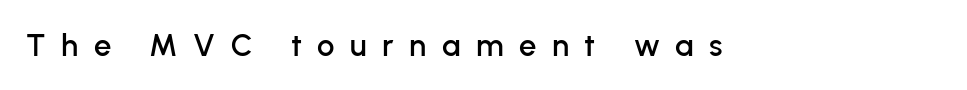
{"serif": "no", "italic": "no", "width": "normal", "stroke_contrast": "low", "x_height": "medium", "monospaced": "no", "underline": "no", "letter_spacing": "wide", "letter_spacing_em": 0.5, "glyph_px": 31}
